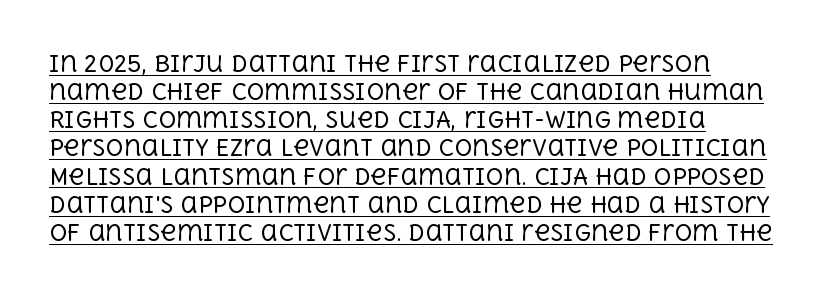
The image shows 22 px text type, upright; set left-aligned, normal line spacing (1.28x), normal letter spacing, underlined.
